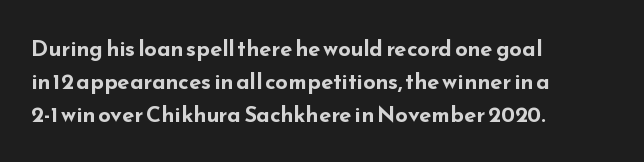
The image shows 22 px bold type, upright; set left-aligned, normal line spacing (1.49x), normal letter spacing, not underlined.
